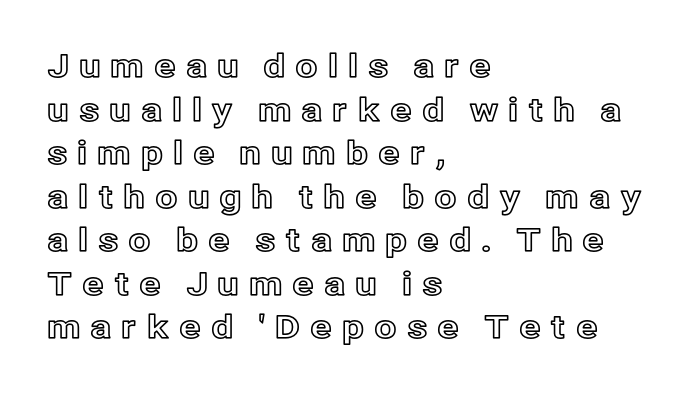
Q: Is the text italic (slanted)? A: No, it is upright.
Q: Is the text underlined? A: No.
Q: How is the paragraph aligned? A: Left-aligned.
Q: Is the spacing between letters normal or unusually wide? A: Unusually wide.
Q: Is the spacing between lines tight, normal or loose? A: Normal.
Q: Width (condensed, normal, or wide)? A: Normal.
Q: x-height? A: Medium.
Q: Monospaced? A: No.
